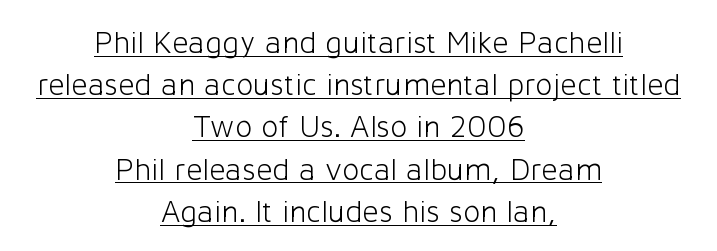
A roman cut, with each character standing at attention. Successive baselines arrive at the customary interval. The face used here appears with an underline applied. Each letter's strokes conclude bluntly, with no projecting serifs. Vertical stems look standard width or narrower in stroke.
